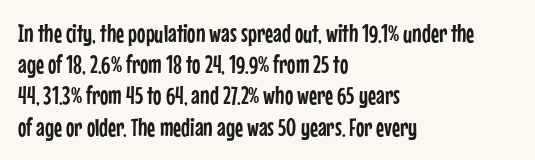
If you drew a line through each stem, it would be perfectly vertical. Leading: standard. The setting favours the left margin, as ordinary paragraphs usually do. Nobody touched the tracking dial on this one. Lines of text with bare space underneath.
